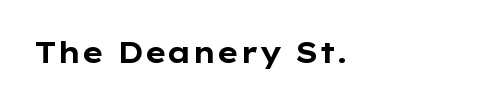
The type is set solid horizontally, with unmodified tracking. Unlike a traditional serif, this face leaves its strokes unadorned. Quick note: underline off. Thick stems and heavy bowls — unmistakably bold. The letters advance in unequal steps, a hallmark of proportional type.
